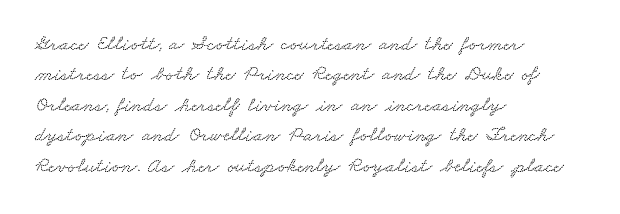
In CSS terms this would be text-align: left. Quick note: interline space is typical. Students, note that the glyphs here touch the page at normal intervals. This rendering features lettering with no underline.
